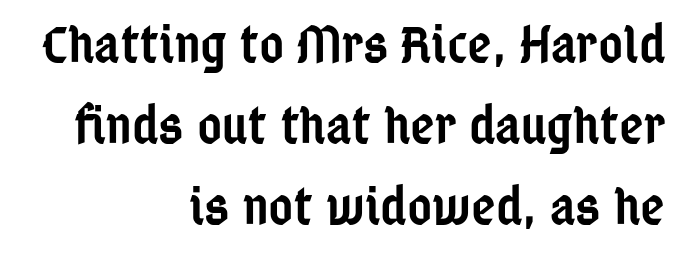
{"serif": "no", "italic": "no", "bold": "semi", "weight": "semibold", "width": "condensed", "stroke_contrast": "low", "x_height": "medium", "monospaced": "no", "underline": "no", "align": "right", "line_spacing": "normal", "line_spacing_ratio": 1.53, "letter_spacing": "normal", "letter_spacing_em": 0.0, "glyph_px": 53}
